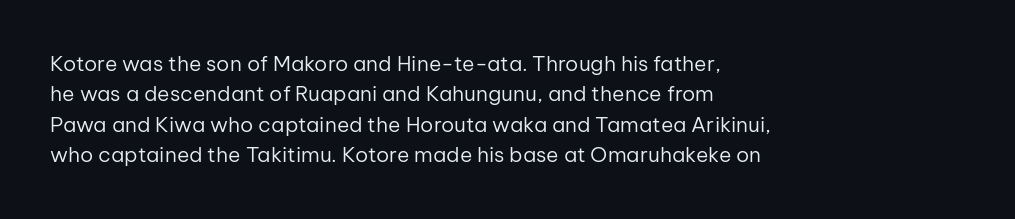
Letter spacing: default. Ink coverage per letter is moderate at most. The rag falls on the right side of this text block. Descenders are the only things crossing below the line. This block has exactly the height ordinary leading produces. This is the regular roman posture of the typeface.
